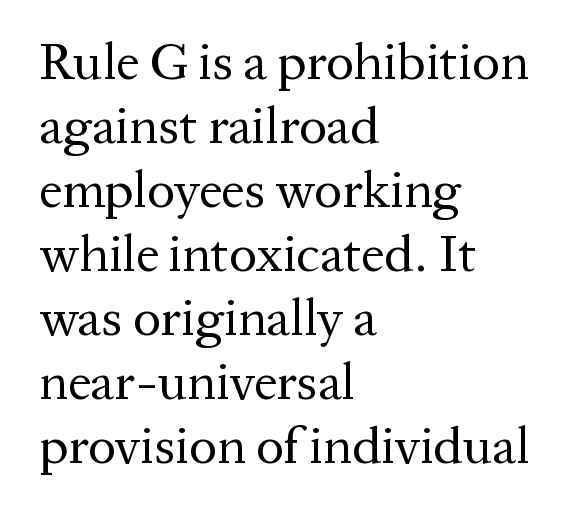
Line beginnings align vertically; line endings do not. Glyph-to-glyph distance matches everyday printed text. The gap between lines stays unmarked. Do the characters align in a grid? No, the font is proportional. This sample uses an upright cut, with every glyph sitting square on the baseline.
